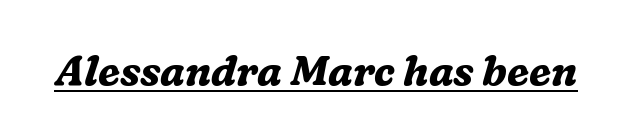
Bold? Absolutely — the strokes are thick and heavy. The typeface chosen for these lines features serifs. Here the designer chose a conventional face with non-uniform glyph widths. If you drew a line through each stem, it would be angled. Every word sits above its own underline. Characters follow at the spacing the type designer built in.
